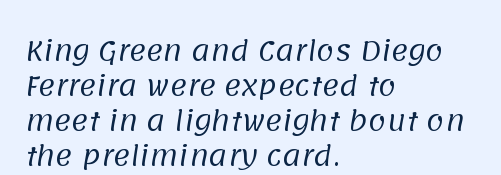
The space directly below the letters is spotless. In terms of leading, this rendering sits right in the middle. Notice how the passage keeps a crisp vertical edge on the left only. Tracking here is standard; glyphs follow each other at the usual distance.
